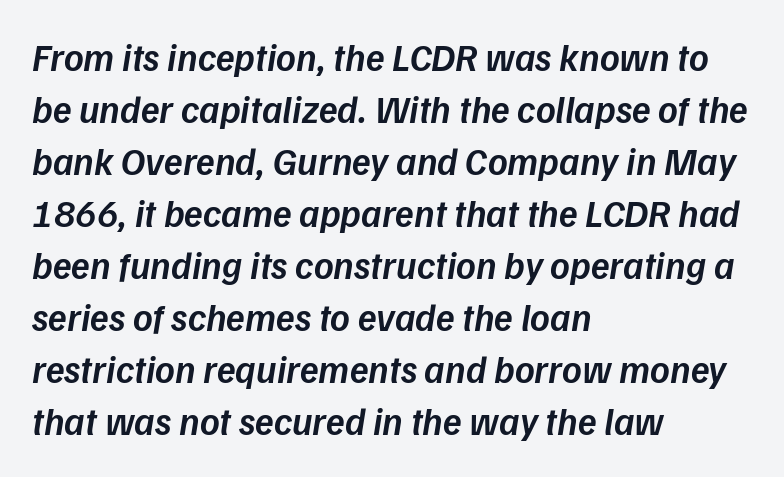
Does the leading feel generous? No, just average. Descenders are the only things crossing below the line. Each word holds together tightly as a unit, with standard inter-letter gaps. When letters slant like this, we call the style italic. If you drew a ruler down the left edge, every line would touch it. Varying glyph widths throughout — classic text-font behaviour.
